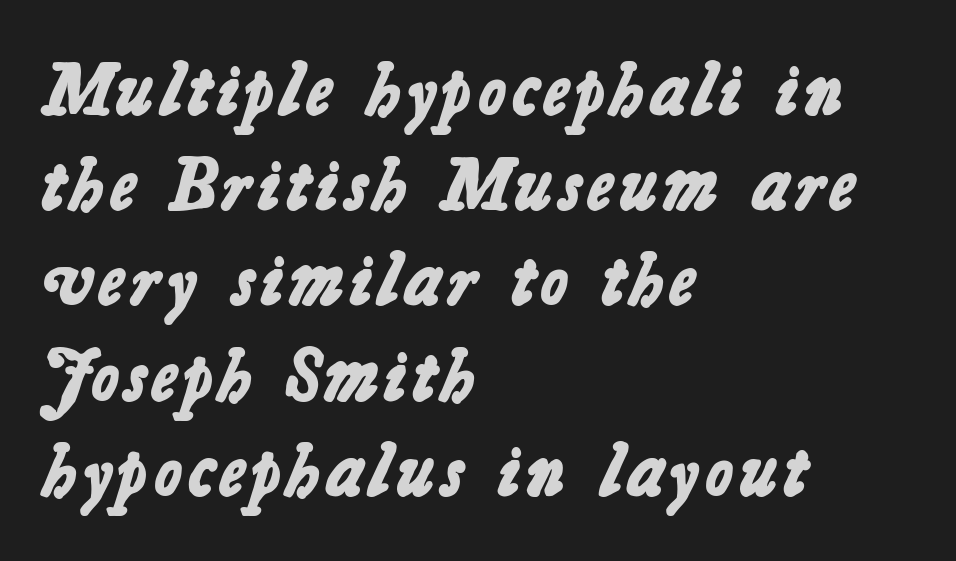
Q: Is the text bold? A: Yes.
Q: Is the typeface a serif or a sans-serif typeface? A: Sans-serif.
Q: Is the text underlined? A: No.
Q: How is the paragraph aligned? A: Left-aligned.
Q: Is the spacing between letters normal or unusually wide? A: Normal.
Q: Is the spacing between lines tight, normal or loose? A: Normal.
Q: Width (condensed, normal, or wide)? A: Normal.
Q: Stroke contrast? A: Low.
Q: x-height? A: Medium.
Q: Monospaced? A: No.
